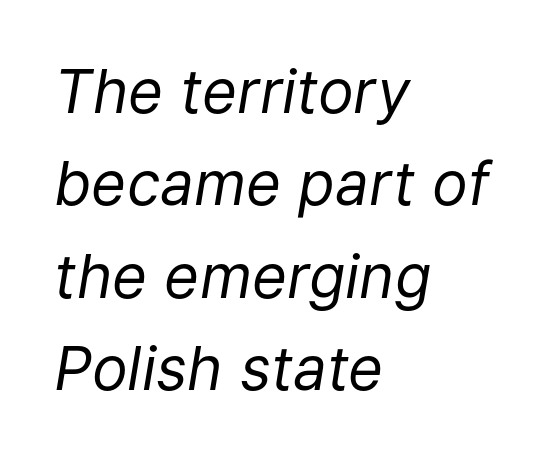
The image shows 60 px regular-weight type, italic (leaning right); set left-aligned, normal line spacing (1.54x), normal letter spacing, not underlined; low stroke contrast and a medium x-height.
